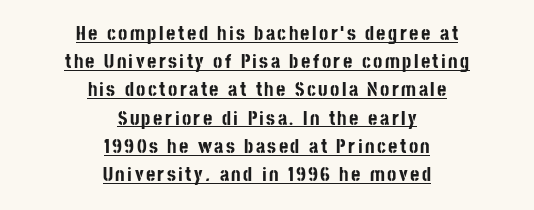
{"italic": "no", "bold": "yes", "underline": "yes", "align": "center", "line_spacing": "normal", "line_spacing_ratio": 1.41, "glyph_px": 20}
